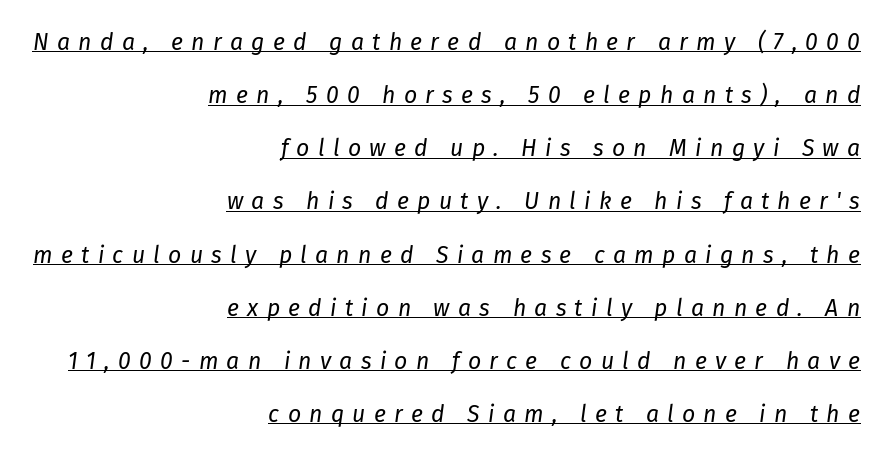
A baseline rule has been typeset under these characters. Is the stroke heavy? The answer is a plain regular-or-lighter. Right-aligned paragraph, ragged on the left. Does the leading feel generous? Absolutely, it's lavish. Slanted lettering throughout. Observe the wide spacing: letters keep a clear distance from each other.
